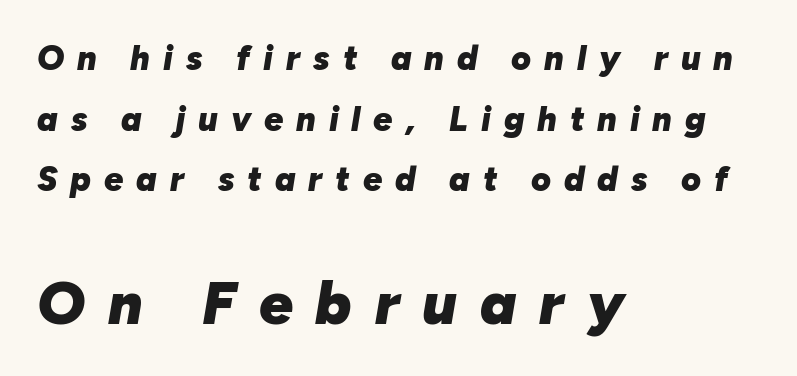
Q: Is the text bold? A: Yes.
Q: Is the text italic (slanted)? A: Yes, it leans right by about 10 degrees.
Q: Is the text underlined? A: No.
Q: How is the paragraph aligned? A: Left-aligned.
Q: Is the spacing between letters normal or unusually wide? A: Unusually wide.
Q: Which block of text is set in a larger size, the first (top) or the second (bottom)? A: The second (bottom) one.
Q: Width (condensed, normal, or wide)? A: Normal.
Q: Stroke contrast? A: Low.
Q: x-height? A: Medium.
Q: Monospaced? A: No.
